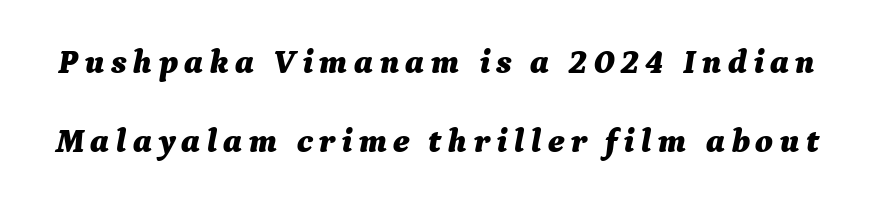
The image shows 34 px bold type, italic (leaning right); set loose line spacing (2.31x), not underlined; medium stroke contrast and a medium x-height.
